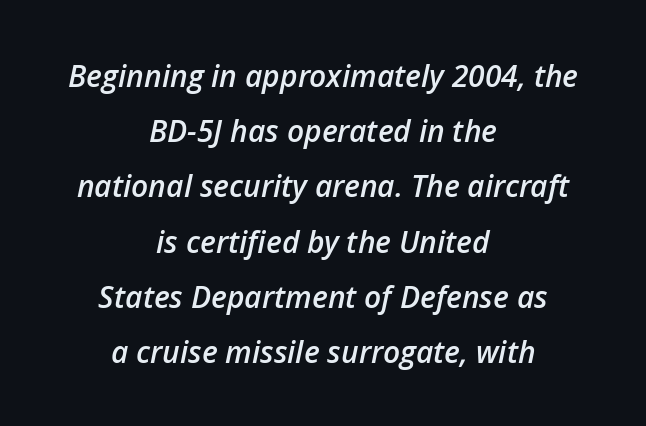
{"italic": "yes", "lean": "right", "slant_degrees": 12, "bold": "semi", "weight": "semibold", "width": "normal", "stroke_contrast": "low", "x_height": "medium", "monospaced": "no", "underline": "no", "align": "center", "line_spacing_ratio": 1.84, "letter_spacing": "normal", "letter_spacing_em": 0.0, "glyph_px": 30}
